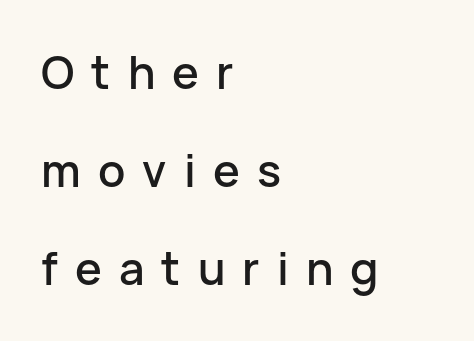
This rendering widens character spacing well past its baseline value. The paragraph has a hard left edge and a soft right edge. The gap between lines stays unmarked. The leading is generous, giving the passage an open texture. This sample uses a sans-serif face.
